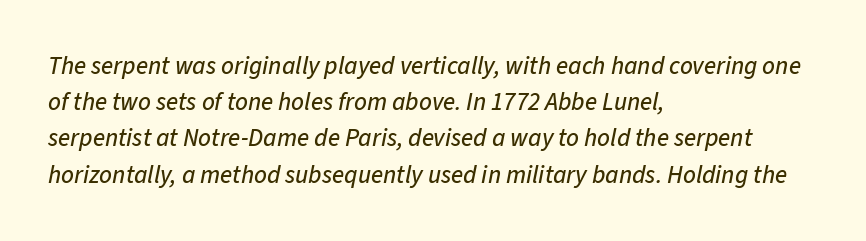
Q: Is the text italic (slanted)? A: Yes, it leans right by about 11 degrees.
Q: Is the text underlined? A: No.
Q: How is the paragraph aligned? A: Left-aligned.
Q: Is the spacing between letters normal or unusually wide? A: Normal.
Q: Is the spacing between lines tight, normal or loose? A: Normal.
